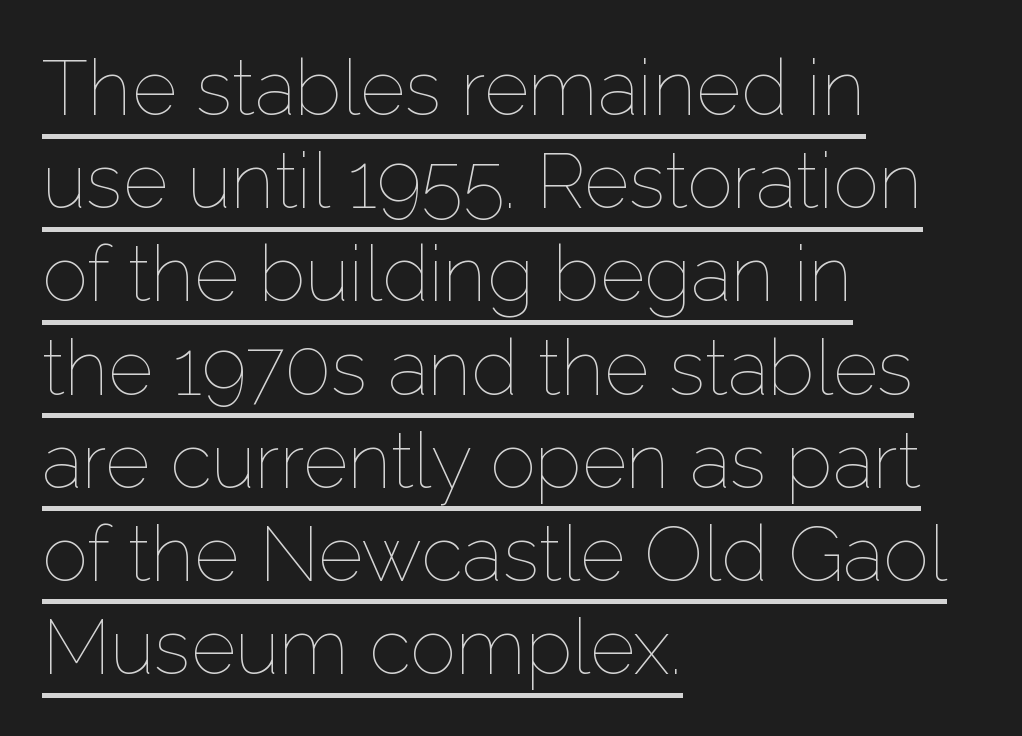
Q: Is the text bold? A: No.
Q: Is the text italic (slanted)? A: No, it is upright.
Q: Is the text underlined? A: Yes.
Q: How is the paragraph aligned? A: Left-aligned.
Q: Is the spacing between letters normal or unusually wide? A: Normal.
Q: Width (condensed, normal, or wide)? A: Normal.
Q: Stroke contrast? A: Low.
Q: x-height? A: Medium.
Q: Monospaced? A: No.
